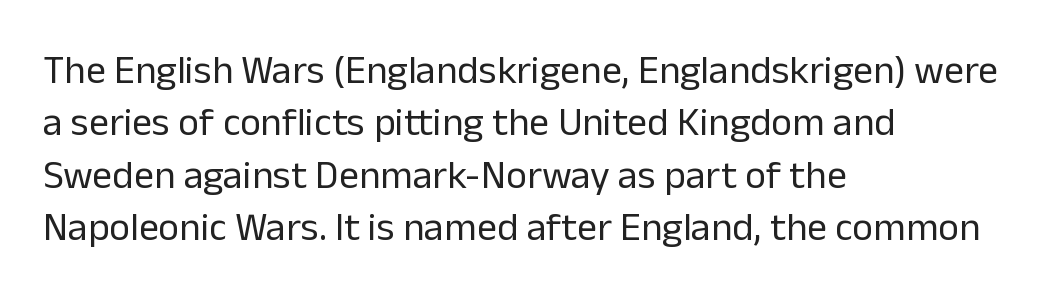
Q: Is the text bold? A: No.
Q: Is the text italic (slanted)? A: No, it is upright.
Q: Is the typeface a serif or a sans-serif typeface? A: Sans-serif.
Q: Is the text underlined? A: No.
Q: How is the paragraph aligned? A: Left-aligned.
Q: Is the spacing between letters normal or unusually wide? A: Normal.
Q: Is the spacing between lines tight, normal or loose? A: Normal.
Q: Width (condensed, normal, or wide)? A: Normal.
Q: Stroke contrast? A: Low.
Q: x-height? A: Medium.
Q: Monospaced? A: No.
